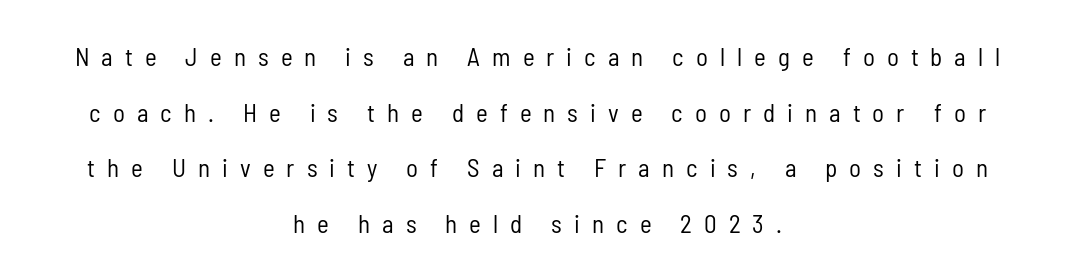
{"italic": "no", "bold": "no", "underline": "no", "align": "center", "line_spacing": "loose", "line_spacing_ratio": 2.23, "letter_spacing": "wide", "letter_spacing_em": 0.48, "glyph_px": 25}
